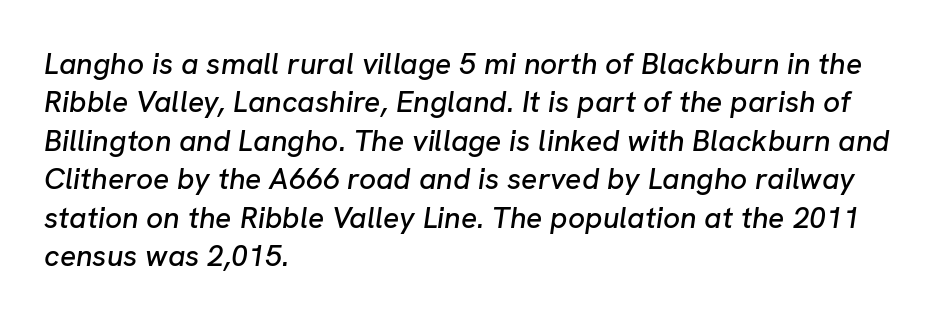
Q: Is the text italic (slanted)? A: Yes, it leans right by about 8 degrees.
Q: Is the text underlined? A: No.
Q: How is the paragraph aligned? A: Left-aligned.
Q: Is the spacing between letters normal or unusually wide? A: Normal.
Q: Is the spacing between lines tight, normal or loose? A: Normal.
Q: Width (condensed, normal, or wide)? A: Normal.
Q: Stroke contrast? A: Low.
Q: x-height? A: Medium.
Q: Monospaced? A: No.
